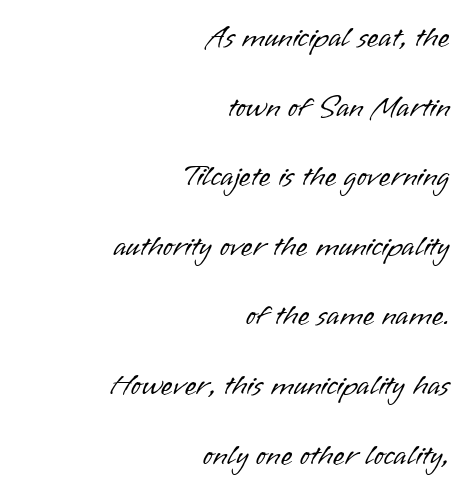
The horizontal fit of the characters is conventional and even. The ragged edge is on the left, which tells us the setting is flush right. Does the type have serifs? No, each stem ends abruptly. Do the characters align in a grid? No, the font is proportional.
